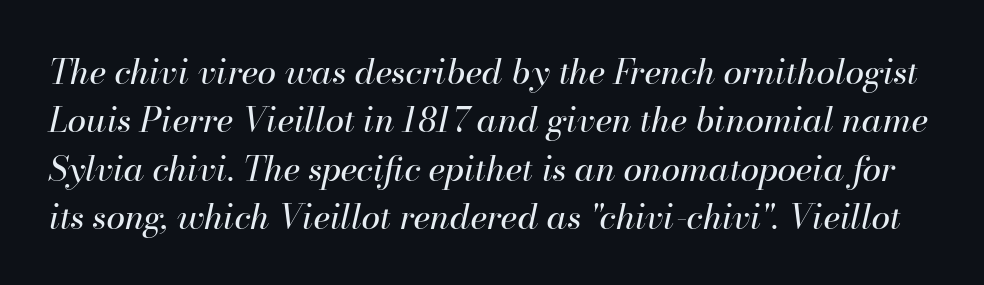
The image shows 34 px regular-weight type, italic (leaning right); set normal line spacing (1.42x), normal letter spacing, not underlined; high stroke contrast and a small x-height.
